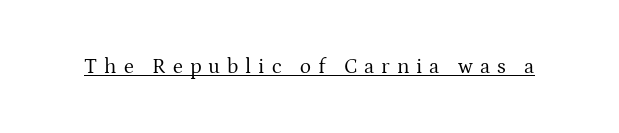
{"italic": "no", "bold": "no", "underline": "yes", "letter_spacing": "wide", "letter_spacing_em": 0.33, "glyph_px": 21}
